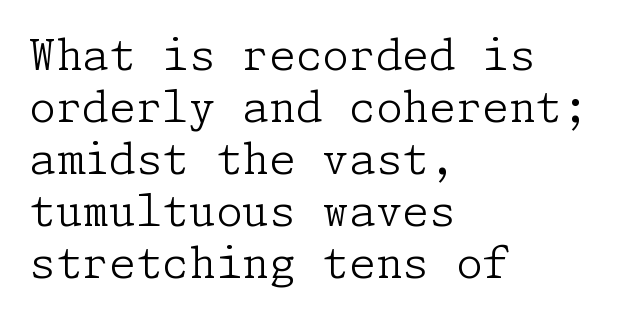
The image shows 43 px light serif type, upright; set left-aligned, line spacing 1.21x, normal letter spacing, not underlined; low stroke contrast and a medium x-height.
